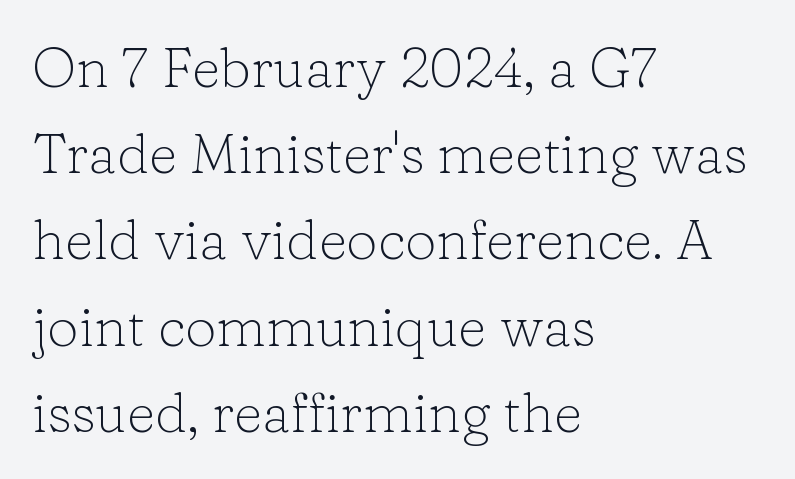
Horizontal bands of white between lines are of average thickness. The type sits square on the baseline with zero lean. The letters advance in unequal steps, a hallmark of proportional type. Caption: standard tracking, unaltered.
